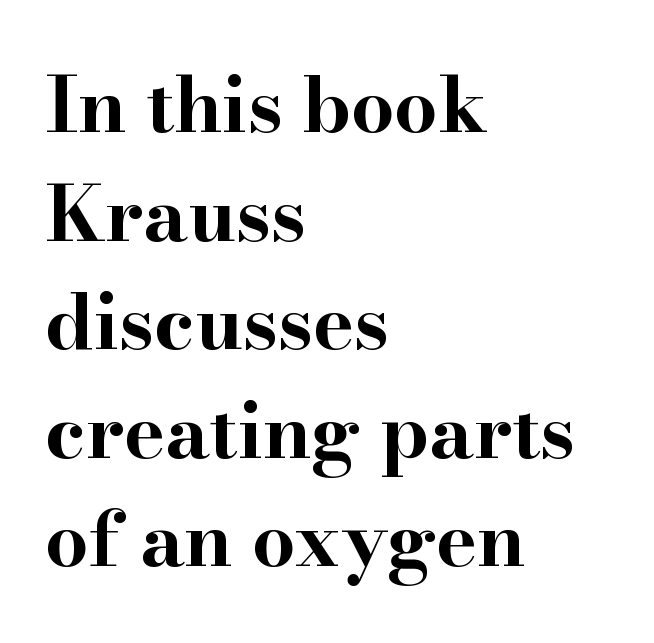
{"serif": "yes", "italic": "no", "bold": "yes", "weight": "bold", "width": "wide", "stroke_contrast": "high", "x_height": "small", "monospaced": "no", "underline": "no", "align": "left", "line_spacing": "normal", "line_spacing_ratio": 1.41, "letter_spacing": "normal", "letter_spacing_em": 0.0, "glyph_px": 77}
